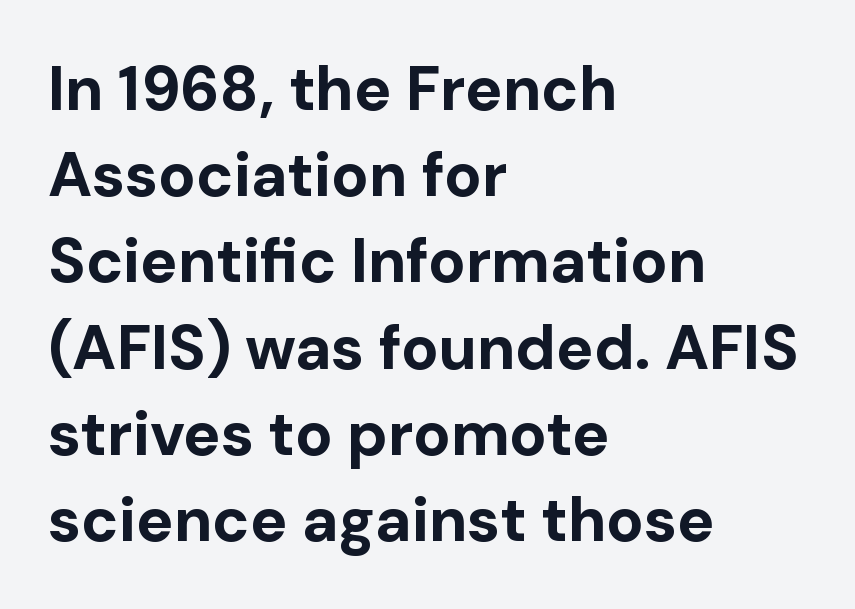
Note the varied advance widths — an 'i' is clearly narrower than an 'm'. The font's upright variant was chosen for this text. Tracking here is standard; glyphs follow each other at the usual distance. Type style note: lacks serifs. Leading matches the norm, producing a regular column.
